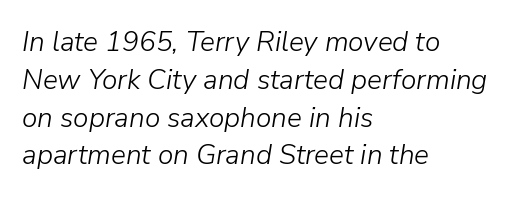
Quick note: interline space is typical. The string is rendered with underlining switched off. Each letter keeps its own natural width here, so spacing adapts to shape. This sample is left-justified, so line endings fall wherever the words run out. Nothing unusual about the tracking: characters are spaced as the font intends. No chunkiness to these letters — they're not bold.
